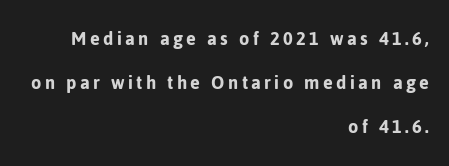
{"italic": "no", "underline": "no", "align": "right", "line_spacing": "loose", "line_spacing_ratio": 2.1, "glyph_px": 21}
